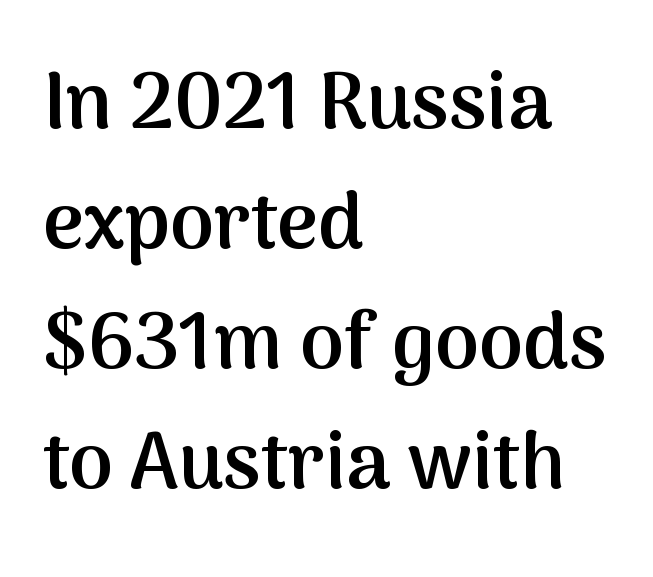
The rag falls on the right side of this text block. The face used here is rendered with its standard letterfit. Spacing verdict: proportional, widths tailored to each character. Characters remain perfectly vertical along every line. Does the type have serifs? No, each stem ends abruptly. Caption: semibold face, moderately heavy strokes.
